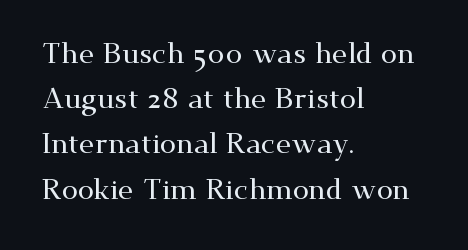
The image shows 29 px wide serif type, upright; set left-aligned, normal line spacing (1.56x), normal letter spacing, not underlined; medium stroke contrast and a small x-height.
